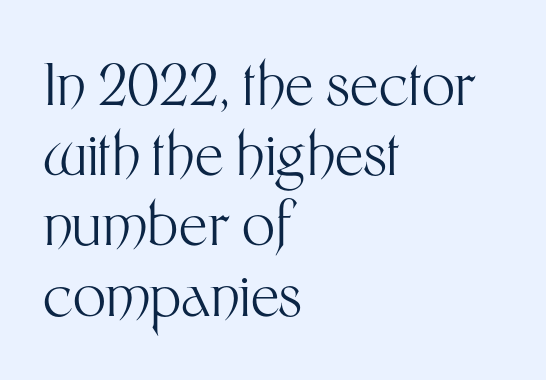
Q: Is the text bold? A: No.
Q: Is the text italic (slanted)? A: No, it is upright.
Q: Is the typeface a serif or a sans-serif typeface? A: Sans-serif.
Q: Is the text underlined? A: No.
Q: How is the paragraph aligned? A: Left-aligned.
Q: Is the spacing between letters normal or unusually wide? A: Normal.
Q: Width (condensed, normal, or wide)? A: Normal.
Q: Stroke contrast? A: Medium.
Q: x-height? A: Medium.
Q: Monospaced? A: No.
